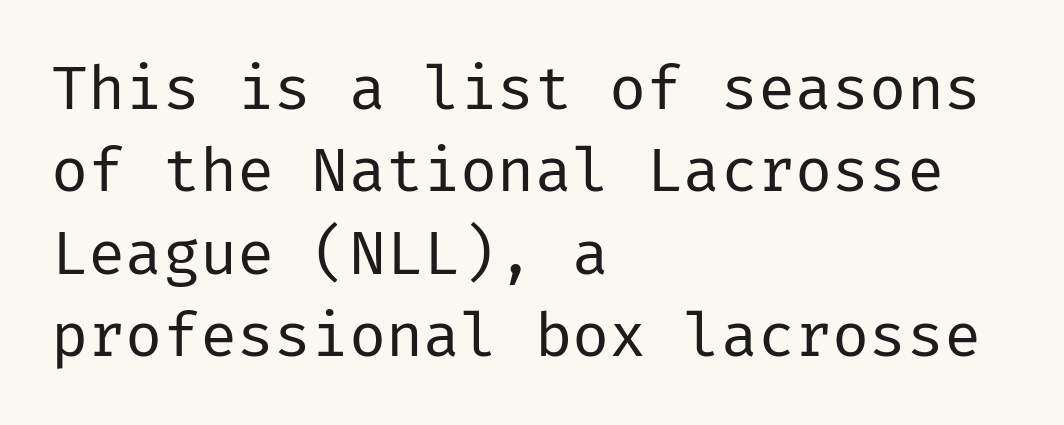
This reads as an unemphasized weight, regular at the heaviest. Here the glyphs are tracked normally, forming tight word shapes. These lines were composed using upright roman letters. The designer left line spacing at the default. The rag falls on the right side of this text block.
